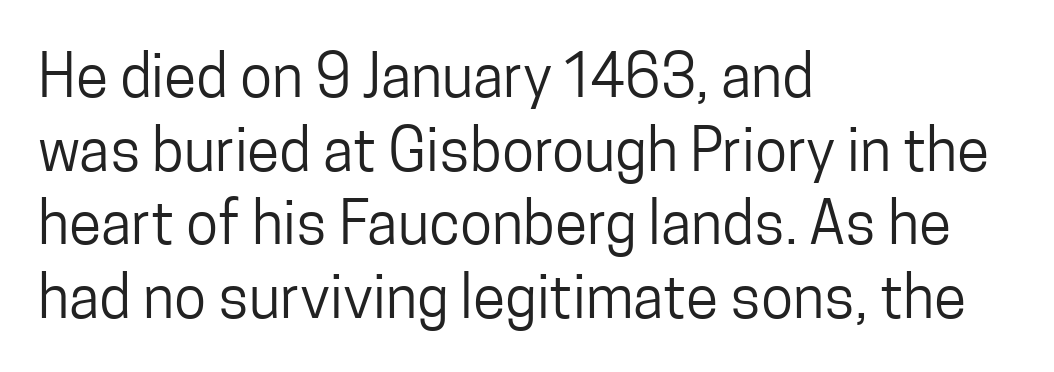
Is this a fixed-width face? No — the glyphs have proportional, varying widths. Note: no serifs on the glyphs. In terms of letterspacing, this is plain default setting. Each stroke keeps to a modest, everyday thickness or less. Each new line begins a customary step beneath the previous one.
